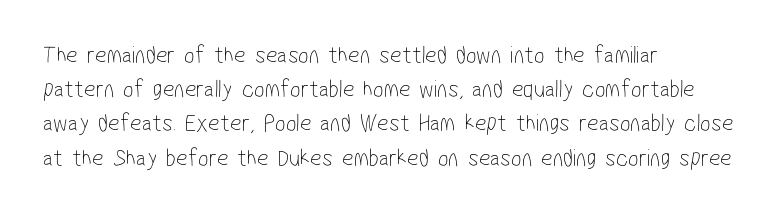
A clean baseline with only descenders dipping below it. Counters stay open thanks to moderate or lighter strokes. Words appear dense and cohesive because spacing is normal. Quick note: interline space is typical. Alignment: flush left.
